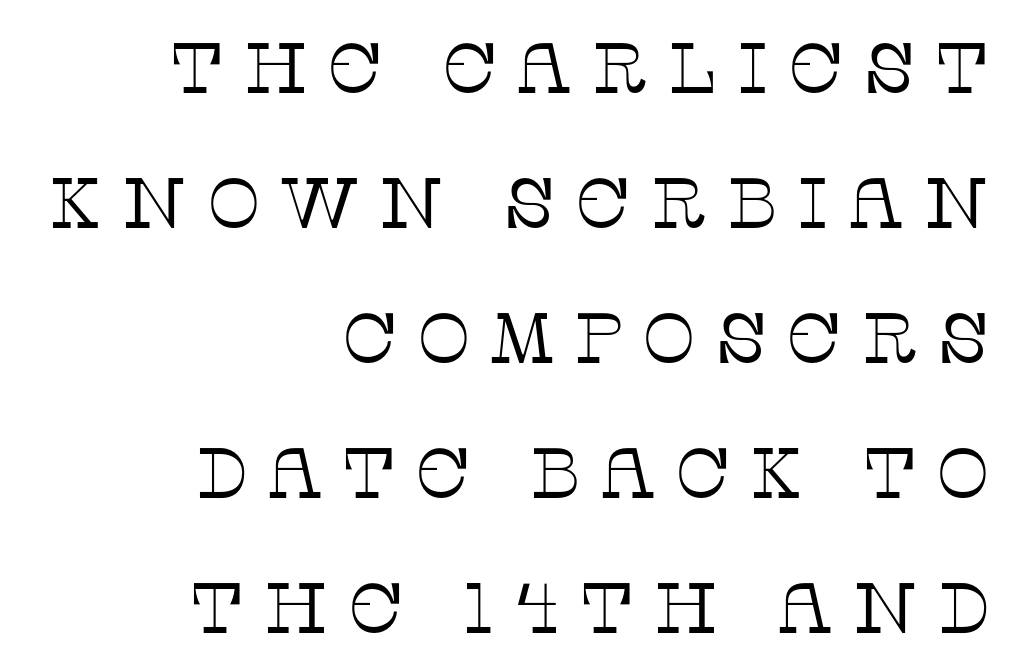
Q: Is the text bold? A: No.
Q: Is the text italic (slanted)? A: No, it is upright.
Q: Is the typeface a serif or a sans-serif typeface? A: Serif.
Q: Is the text underlined? A: No.
Q: How is the paragraph aligned? A: Right-aligned.
Q: Is the spacing between letters normal or unusually wide? A: Unusually wide.
Q: Is the spacing between lines tight, normal or loose? A: Loose.
Q: Width (condensed, normal, or wide)? A: Normal.
Q: Stroke contrast? A: Low.
Q: x-height? A: Large.
Q: Monospaced? A: No.
